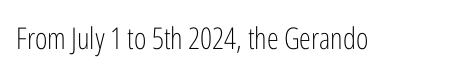
{"serif": "no", "italic": "no", "bold": "no", "weight": "light", "width": "condensed", "stroke_contrast": "low", "x_height": "medium", "monospaced": "no", "underline": "no", "letter_spacing": "normal", "letter_spacing_em": 0.0, "glyph_px": 30}
